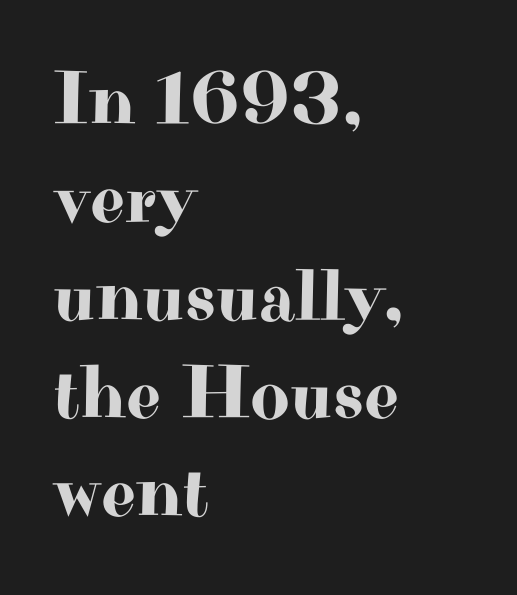
Q: Is the text italic (slanted)? A: No, it is upright.
Q: Is the typeface a serif or a sans-serif typeface? A: Serif.
Q: Is the text underlined? A: No.
Q: How is the paragraph aligned? A: Left-aligned.
Q: Is the spacing between letters normal or unusually wide? A: Normal.
Q: Is the spacing between lines tight, normal or loose? A: Normal.
Q: Width (condensed, normal, or wide)? A: Wide.
Q: Stroke contrast? A: High.
Q: x-height? A: Small.
Q: Monospaced? A: No.
